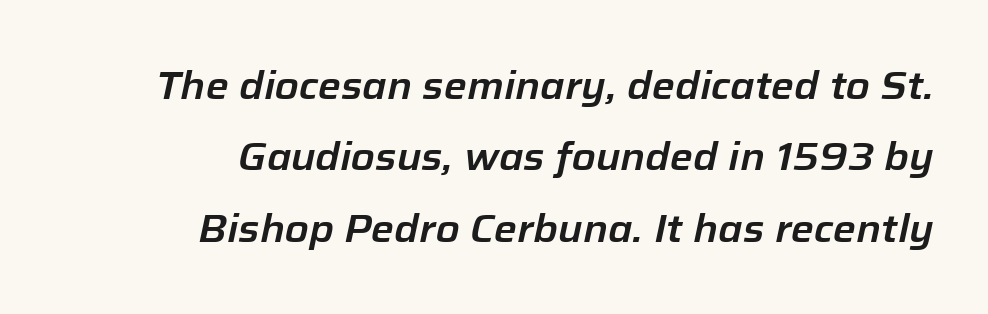
Q: Is the text italic (slanted)? A: Yes, it leans right by about 12 degrees.
Q: Is the text underlined? A: No.
Q: How is the paragraph aligned? A: Right-aligned.
Q: Is the spacing between letters normal or unusually wide? A: Normal.
Q: Width (condensed, normal, or wide)? A: Normal.
Q: Stroke contrast? A: Low.
Q: x-height? A: Medium.
Q: Monospaced? A: No.
